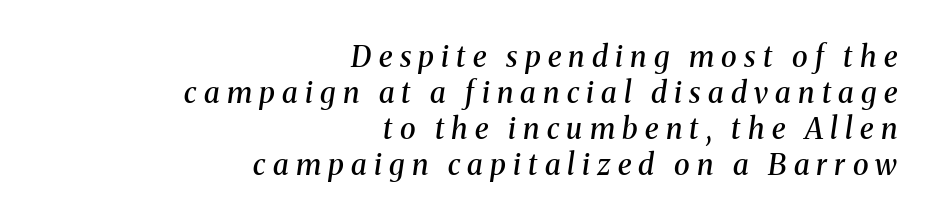
The image shows 29 px semibold serif type, italic (leaning right); set right-aligned, line spacing 1.24x, unusually wide letter spacing (+0.25 em), not underlined; medium stroke contrast and a medium x-height.
